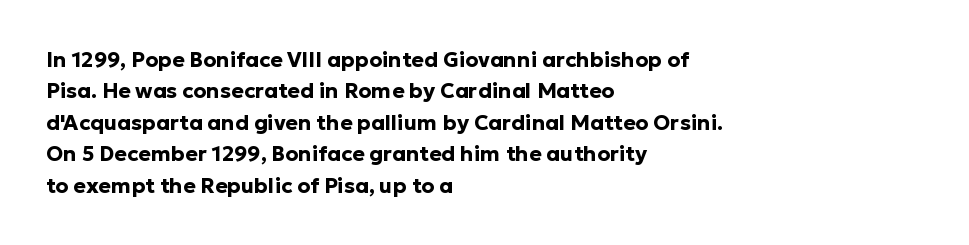
Q: Is the text bold? A: Yes.
Q: Is the text italic (slanted)? A: No, it is upright.
Q: Is the text underlined? A: No.
Q: How is the paragraph aligned? A: Left-aligned.
Q: Is the spacing between letters normal or unusually wide? A: Normal.
Q: Is the spacing between lines tight, normal or loose? A: Normal.
